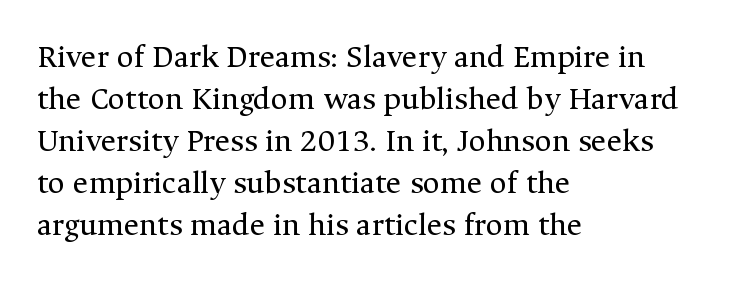
The image shows 33 px regular-weight serif type, upright; set left-aligned, normal line spacing (1.27x), normal letter spacing, not underlined; medium stroke contrast and a medium x-height.
